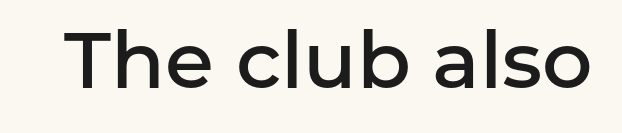
{"serif": "no", "italic": "no", "bold": "semi", "weight": "semibold", "width": "normal", "stroke_contrast": "low", "x_height": "medium", "monospaced": "no", "underline": "no", "letter_spacing": "normal", "letter_spacing_em": 0.0, "glyph_px": 79}
